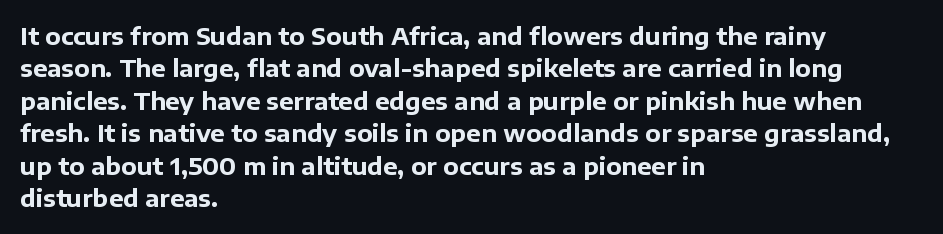
{"italic": "no", "bold": "yes", "underline": "no", "align": "left", "line_spacing": "normal", "line_spacing_ratio": 1.35, "letter_spacing": "normal", "letter_spacing_em": 0.0, "glyph_px": 24}
